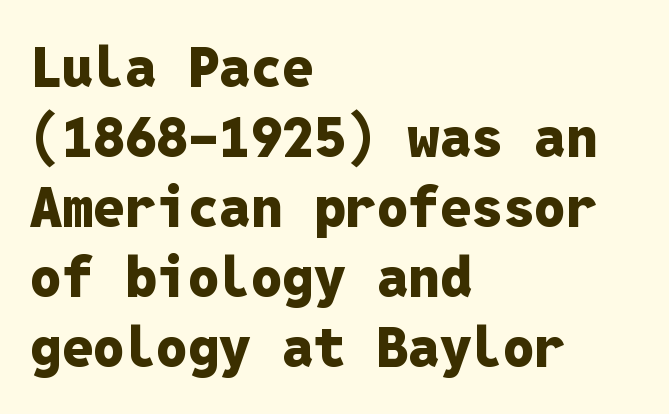
A dark, heavy texture on the line: the type is bold. Spacing verdict: monospaced, one width for all characters. Every character sits straight up, as roman type does. Decoration check: the copy has no underline. Honestly, the row spacing looks completely unremarkable. Default kerning and tracking; the words read as compact shapes.
